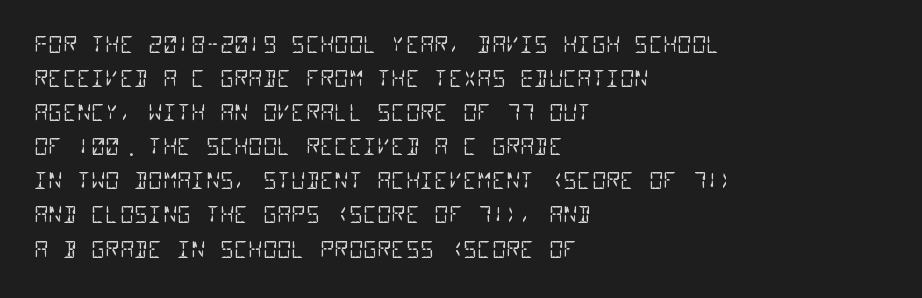
Q: Is the text bold? A: No.
Q: Is the text underlined? A: No.
Q: How is the paragraph aligned? A: Left-aligned.
Q: Is the spacing between letters normal or unusually wide? A: Normal.
Q: Is the spacing between lines tight, normal or loose? A: Normal.
